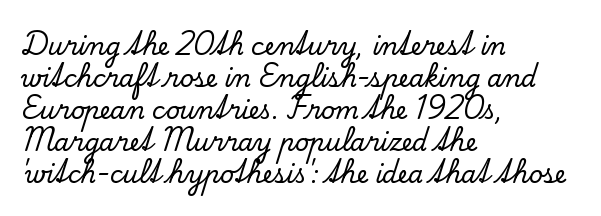
Q: Is the text italic (slanted)? A: Yes.
Q: Is the text underlined? A: No.
Q: How is the paragraph aligned? A: Left-aligned.
Q: Is the spacing between letters normal or unusually wide? A: Normal.
Q: Is the spacing between lines tight, normal or loose? A: Normal.
